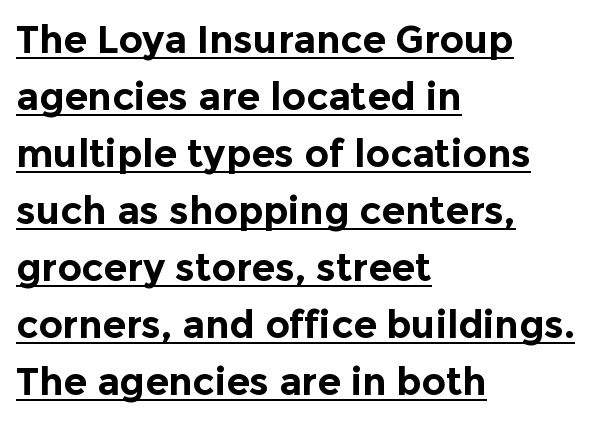
{"serif": "no", "italic": "no", "bold": "yes", "weight": "bold", "width": "normal", "x_height": "medium", "monospaced": "no", "underline": "yes", "align": "left", "line_spacing": "normal", "line_spacing_ratio": 1.5, "letter_spacing": "normal", "letter_spacing_em": 0.0, "glyph_px": 38}
